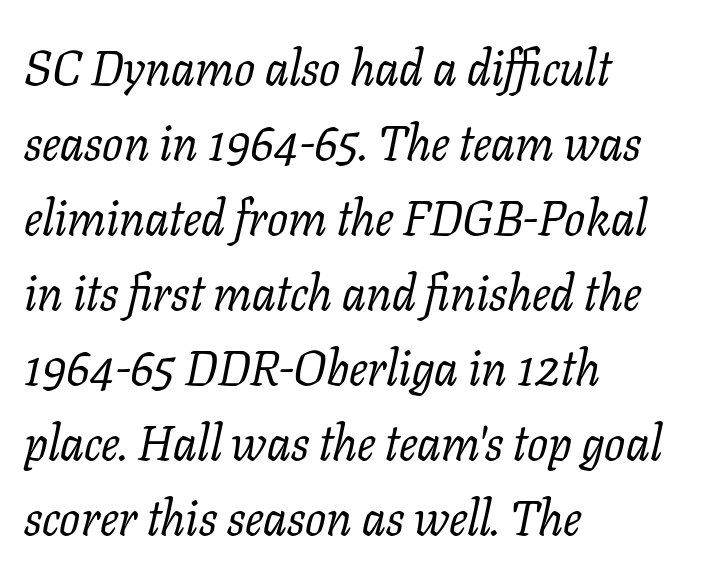
Think of a printed novel: that variable character pitch is what you see here. The letterforms sit at book weight or below. Has an underline been added? It has not. Characters are canted at an angle relative to the baseline's perpendicular. The rows are spaced the way most documents space them.
